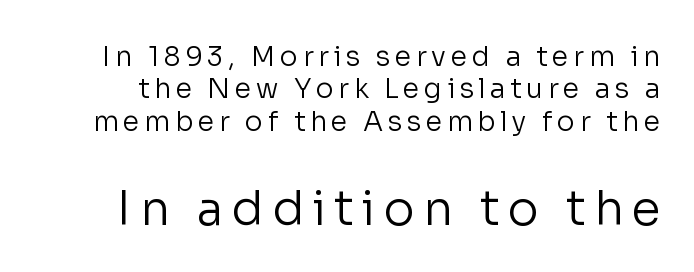
The image shows 47 px regular-weight sans-serif type, upright; set line spacing 1.2x, not underlined; the second (bottom) block is 1.74x larger; low stroke contrast and a medium x-height.
